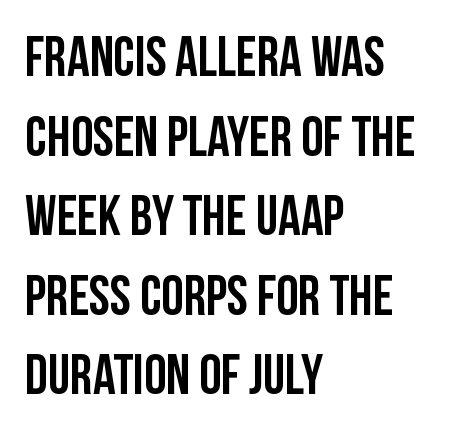
{"serif": "no", "italic": "no", "width": "condensed", "stroke_contrast": "low", "x_height": "large", "monospaced": "no", "underline": "no", "align": "left", "line_spacing": "normal", "line_spacing_ratio": 1.42, "letter_spacing": "normal", "letter_spacing_em": 0.0, "glyph_px": 56}
